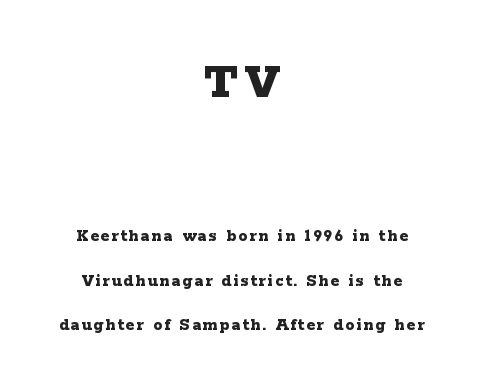
{"serif": "yes", "italic": "no", "bold": "yes", "weight": "bold", "width": "wide", "stroke_contrast": "low", "x_height": "medium", "monospaced": "no", "underline": "no", "align": "center", "line_spacing": "loose", "line_spacing_ratio": 2.47, "larger_block": "first", "size_ratio": 2.94, "glyph_px": 53}
